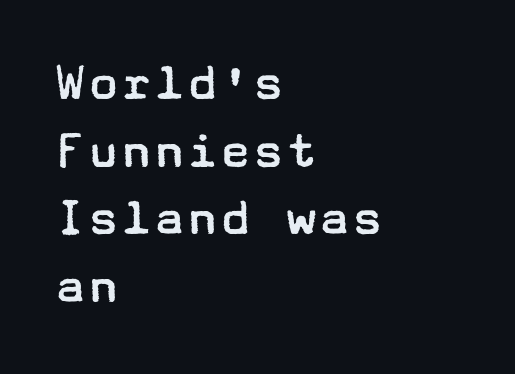
The image shows 55 px regular-weight, wide sans-serif type, upright; set left-aligned, line spacing 1.23x, normal letter spacing, not underlined; low stroke contrast and a medium x-height.
